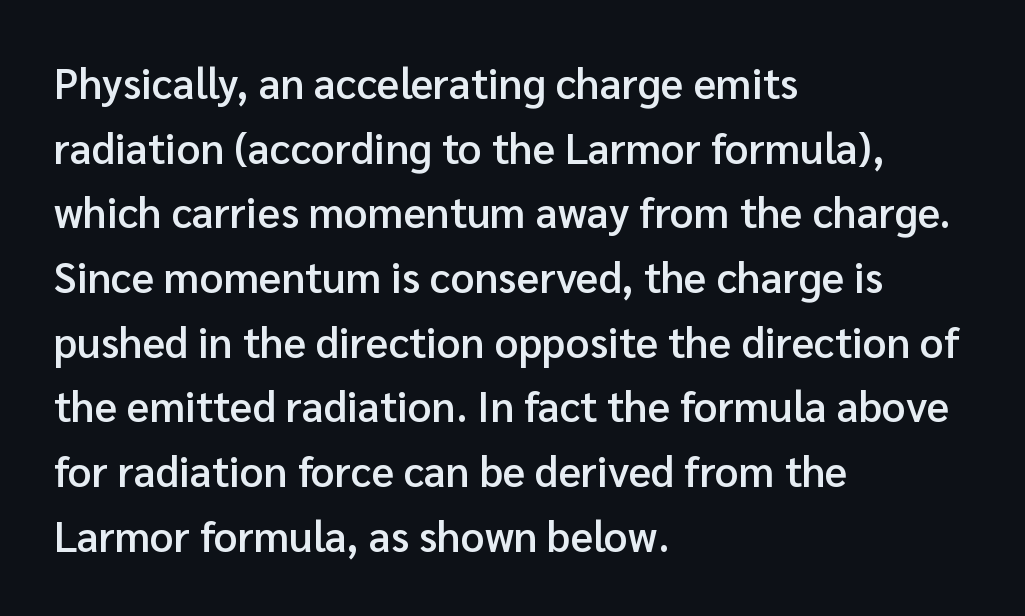
The lines sit at an ordinary, default distance from one another. This rendering leaves character spacing at its baseline value. In terms of letterform style, serifs are entirely absent. The lines are quadded left.
